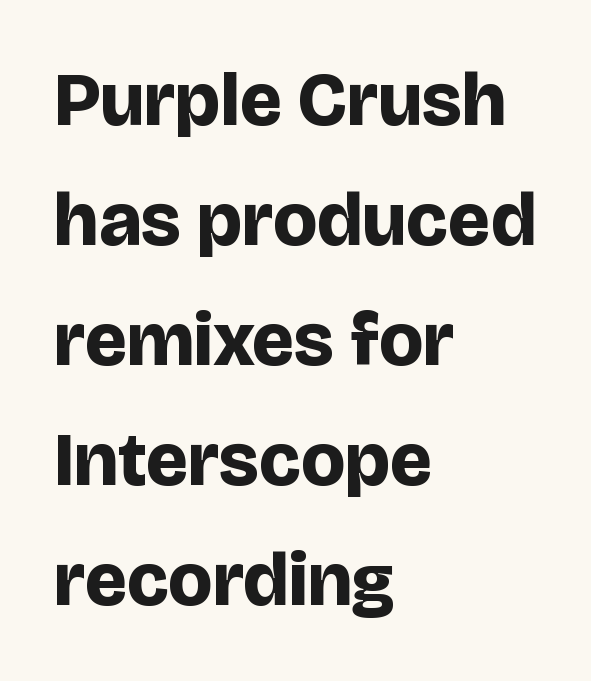
Successive baselines arrive at the customary interval. Note the varied advance widths — an 'i' is clearly narrower than an 'm'. The typeface chosen for these lines omits serifs. The passage shown is not underscored anywhere. There is no visible air inserted between adjacent glyphs.
